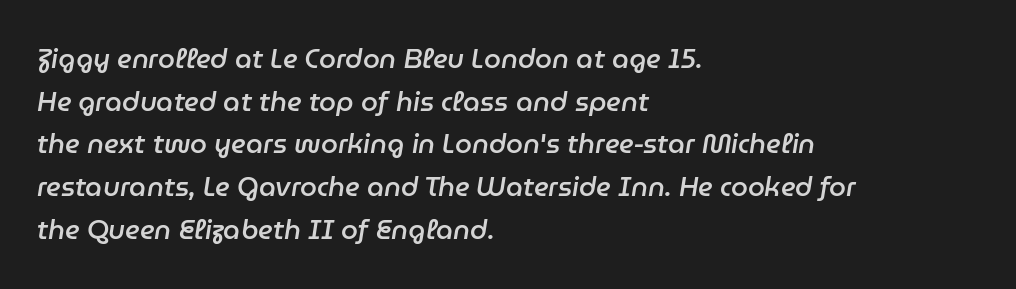
The image shows 27 px text type, italic (leaning right); set left-aligned, normal line spacing (1.58x), normal letter spacing, not underlined.
